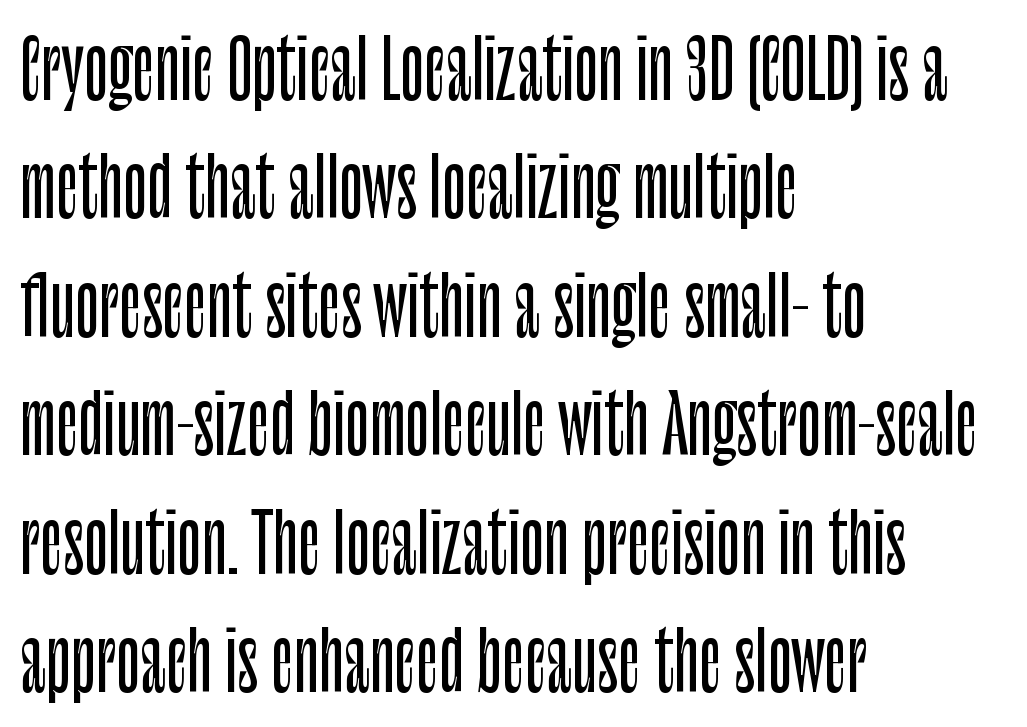
{"serif": "no", "italic": "no", "width": "condensed", "stroke_contrast": "low", "x_height": "large", "monospaced": "no", "underline": "no", "align": "left", "line_spacing": "normal", "line_spacing_ratio": 1.5, "letter_spacing": "normal", "letter_spacing_em": 0.0, "glyph_px": 79}
